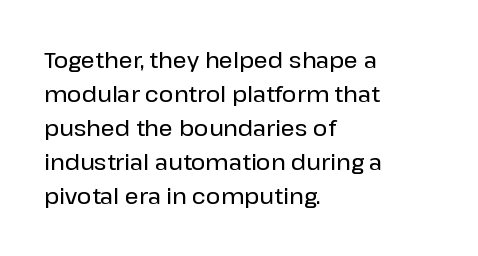
The image shows 22 px text type, upright; set left-aligned, normal line spacing (1.55x), normal letter spacing, not underlined.
